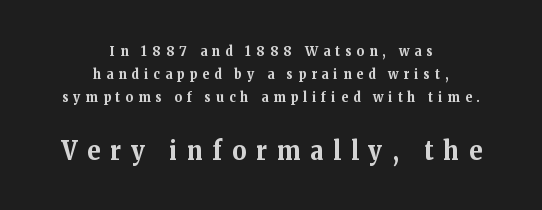
Q: Is the text bold? A: Yes.
Q: Is the text italic (slanted)? A: No, it is upright.
Q: Is the text underlined? A: No.
Q: How is the paragraph aligned? A: Centered.
Q: Is the spacing between letters normal or unusually wide? A: Unusually wide.
Q: Is the spacing between lines tight, normal or loose? A: Normal.
Q: Which block of text is set in a larger size, the first (top) or the second (bottom)? A: The second (bottom) one.
